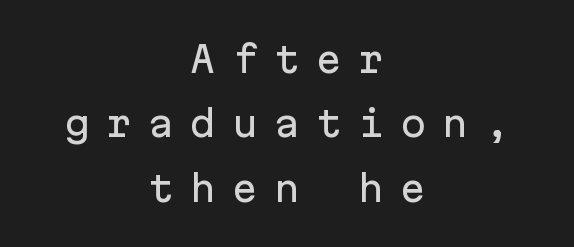
The image shows 35 px sans-serif type, upright, monospaced; set centered, line spacing 1.84x, unusually wide letter spacing (+0.45 em), not underlined; low stroke contrast and a medium x-height.
